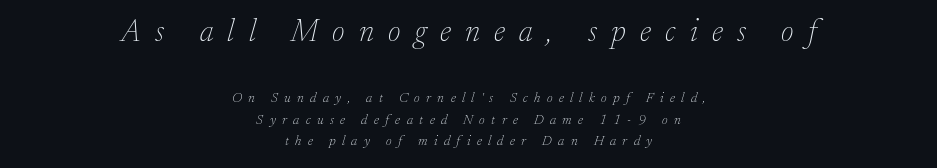
Q: Is the text bold? A: No.
Q: Is the text italic (slanted)? A: Yes, it leans right by about 17 degrees.
Q: Is the typeface a serif or a sans-serif typeface? A: Serif.
Q: Is the text underlined? A: No.
Q: How is the paragraph aligned? A: Centered.
Q: Is the spacing between letters normal or unusually wide? A: Unusually wide.
Q: Is the spacing between lines tight, normal or loose? A: Normal.
Q: Which block of text is set in a larger size, the first (top) or the second (bottom)? A: The first (top) one.
Q: Width (condensed, normal, or wide)? A: Normal.
Q: Stroke contrast? A: Low.
Q: x-height? A: Small.
Q: Monospaced? A: No.
